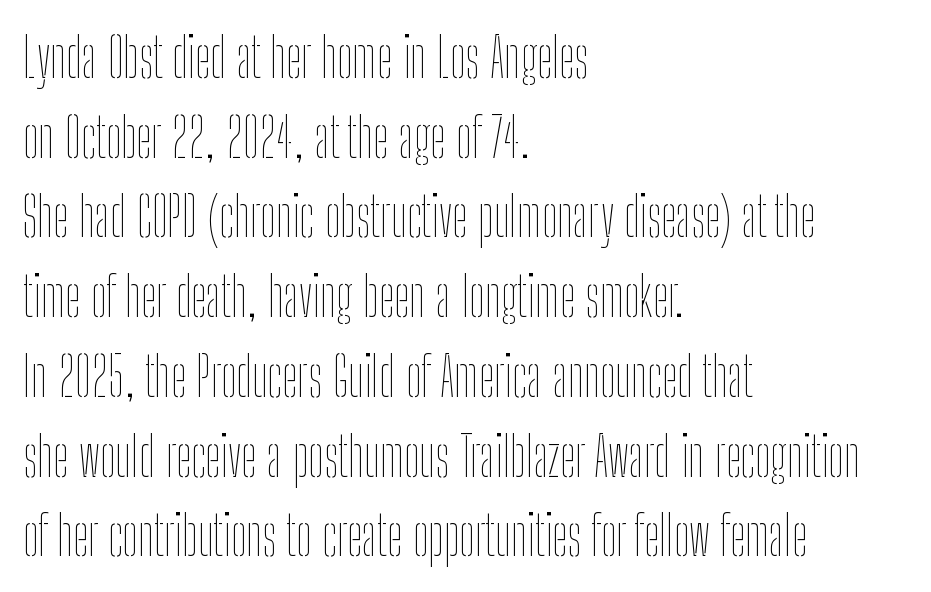
Do the characters align in a grid? No, the font is proportional. Stems here are at most as thick as an everyday book face. A roman cut, with each character standing at attention. Notice how the passage keeps a crisp vertical edge on the left only. Look at the tracking — it's just the regular setting, nothing added.
